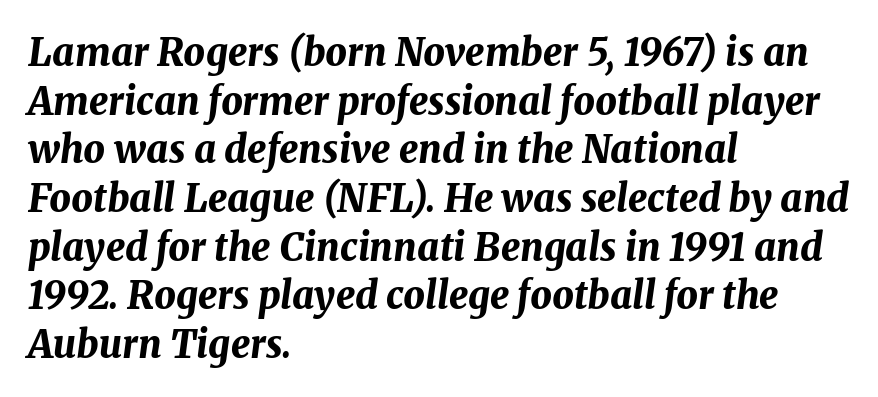
Tracking here is standard; glyphs follow each other at the usual distance. Visually the block forms a straight wall on the left and a jagged coastline on the right. Heavy-handed strokes throughout: this text is bold. One glance says typical: line gaps are just what's usual. Quick note: underline off.
